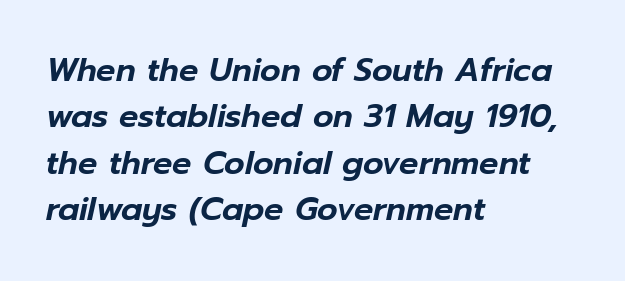
Q: Is the text italic (slanted)? A: Yes, it leans right by about 12 degrees.
Q: Is the text underlined? A: No.
Q: How is the paragraph aligned? A: Left-aligned.
Q: Is the spacing between letters normal or unusually wide? A: Normal.
Q: Is the spacing between lines tight, normal or loose? A: Normal.
Q: Width (condensed, normal, or wide)? A: Normal.
Q: Stroke contrast? A: Low.
Q: x-height? A: Medium.
Q: Monospaced? A: No.
